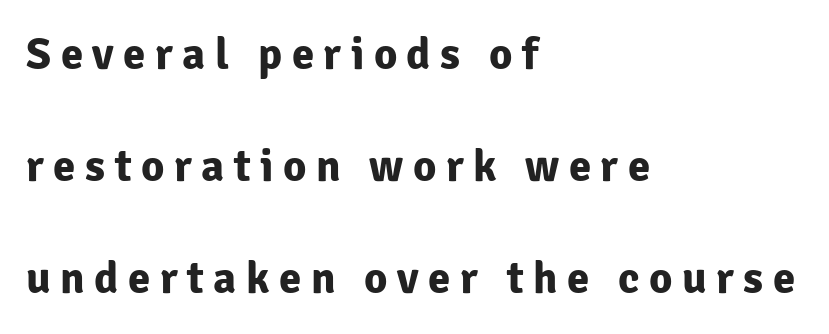
The image shows 45 px bold sans-serif type, upright; set left-aligned, loose line spacing (2.49x), unusually wide letter spacing (+0.21 em), not underlined; low stroke contrast and a medium x-height.
